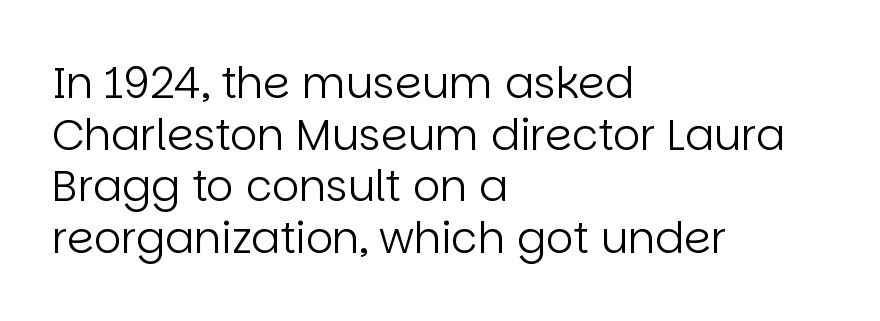
The image shows 43 px regular-weight sans-serif type, upright; set left-aligned, line spacing 1.2x, normal letter spacing, not underlined; low stroke contrast and a large x-height.
